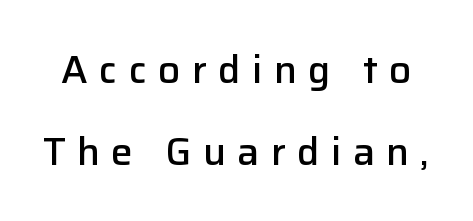
Q: Is the text bold? A: Semi-bold.
Q: Is the text italic (slanted)? A: No, it is upright.
Q: Is the typeface a serif or a sans-serif typeface? A: Sans-serif.
Q: Is the text underlined? A: No.
Q: Is the spacing between letters normal or unusually wide? A: Unusually wide.
Q: Is the spacing between lines tight, normal or loose? A: Loose.
Q: Width (condensed, normal, or wide)? A: Normal.
Q: Stroke contrast? A: Low.
Q: x-height? A: Medium.
Q: Monospaced? A: No.
